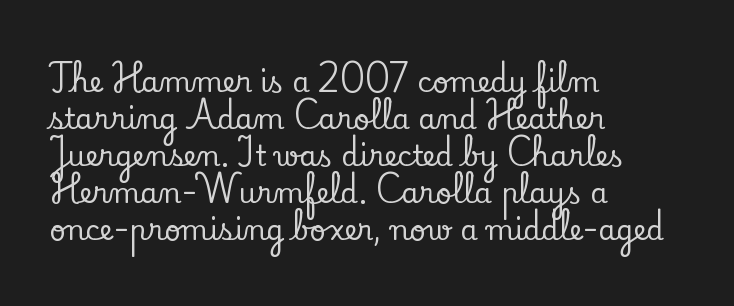
Nope, not italic — everything's standing straight. The letters carry serifs — small finishing strokes at the ends of their stems. You could call the tracking neutral — neither tight nor loose. Do the characters align in a grid? No, the font is proportional.
